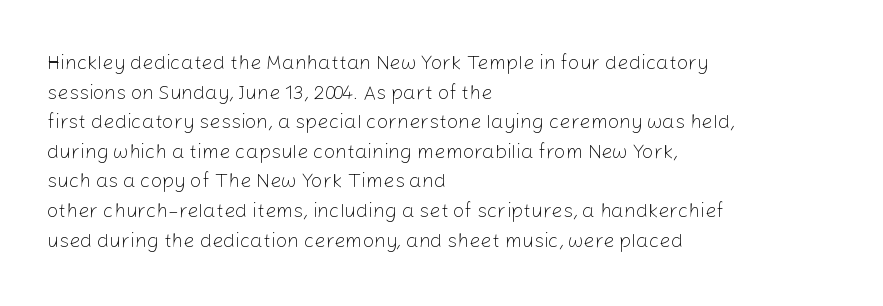
Compared with a typical body face, this is equally light or lighter still. The line texture is even and compact thanks to regular tracking. The space directly below the letters is spotless. Nope, not italic — everything's standing straight.
